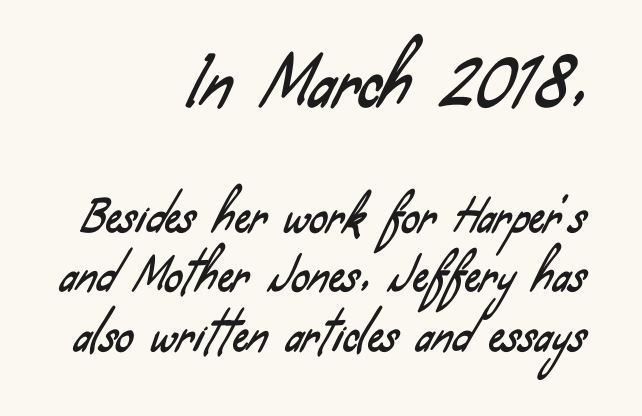
{"serif": "no", "width": "condensed", "stroke_contrast": "low", "x_height": "small", "monospaced": "no", "underline": "no", "align": "right", "line_spacing": "normal", "line_spacing_ratio": 1.35, "letter_spacing": "normal", "letter_spacing_em": 0.0, "larger_block": "first", "size_ratio": 1.5, "glyph_px": 66}
